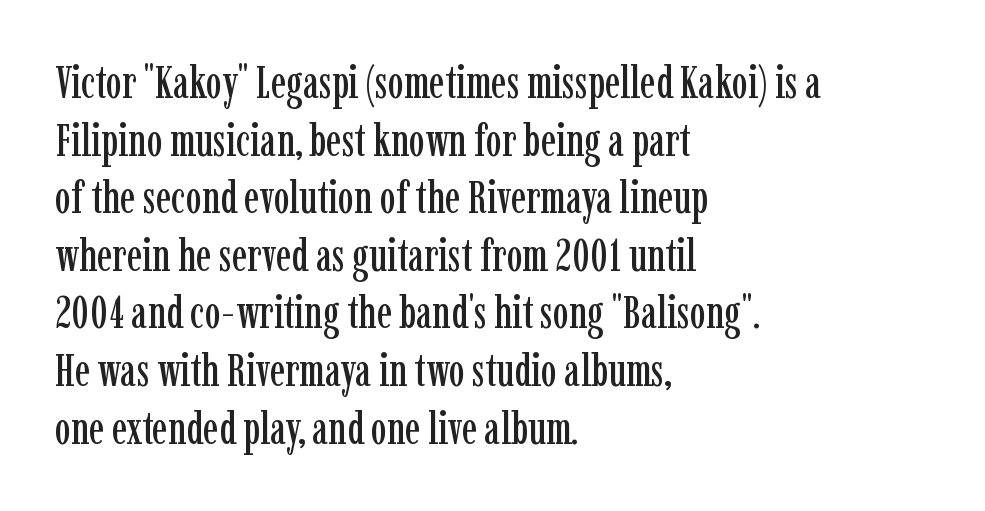
Font category for this specimen: serif. Anything drawn beneath the words? Only blank space. This sample uses plain, unmodified letter spacing. The rendering uses natural spacing where letterforms have individual widths. Compared with typical paragraphs, the rows here are spaced about the same.
